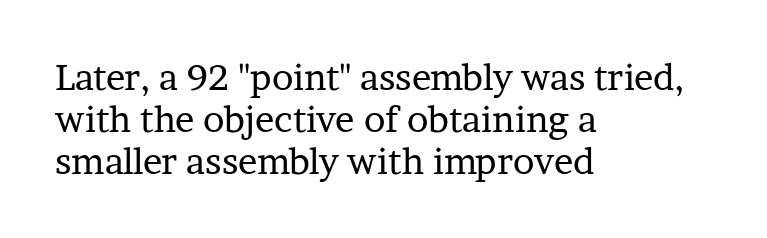
{"serif": "yes", "italic": "no", "bold": "no", "weight": "regular", "width": "normal", "stroke_contrast": "low", "x_height": "medium", "monospaced": "no", "underline": "no", "align": "left", "line_spacing_ratio": 1.16, "letter_spacing": "normal", "letter_spacing_em": 0.0, "glyph_px": 36}
